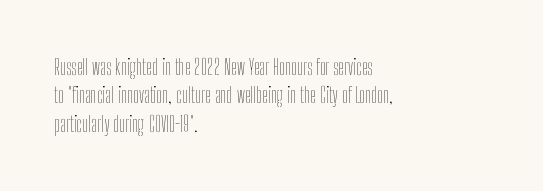
Evenly set lines give the paragraph a standard silhouette. Students, note that the glyphs here touch the page at normal intervals. In terms of posture, this sample is upright. Typeset ragged right — the left edge is the straight one.
